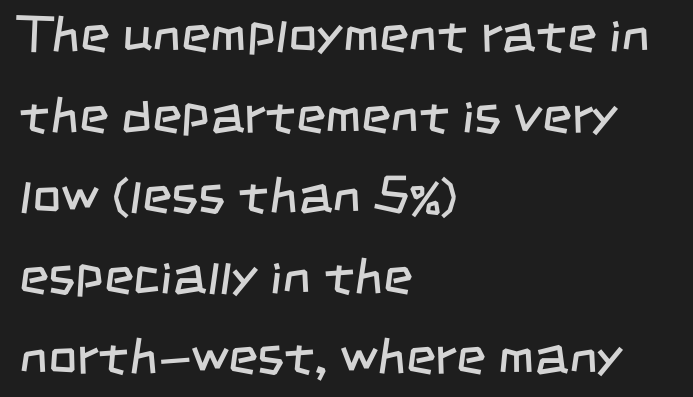
Q: Is the text bold? A: No.
Q: Is the typeface a serif or a sans-serif typeface? A: Sans-serif.
Q: Is the text underlined? A: No.
Q: How is the paragraph aligned? A: Left-aligned.
Q: Is the spacing between letters normal or unusually wide? A: Normal.
Q: Is the spacing between lines tight, normal or loose? A: Normal.
Q: Width (condensed, normal, or wide)? A: Condensed.
Q: Stroke contrast? A: Low.
Q: x-height? A: Large.
Q: Monospaced? A: No.
